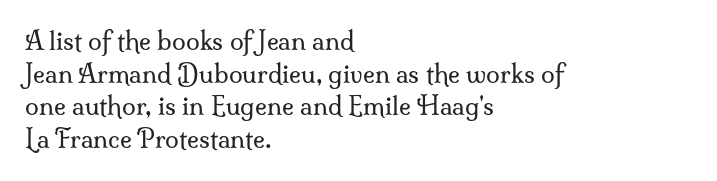
Q: Is the text bold? A: No.
Q: Is the text italic (slanted)? A: No, it is upright.
Q: Is the text underlined? A: No.
Q: How is the paragraph aligned? A: Left-aligned.
Q: Is the spacing between letters normal or unusually wide? A: Normal.
Q: Is the spacing between lines tight, normal or loose? A: Normal.
